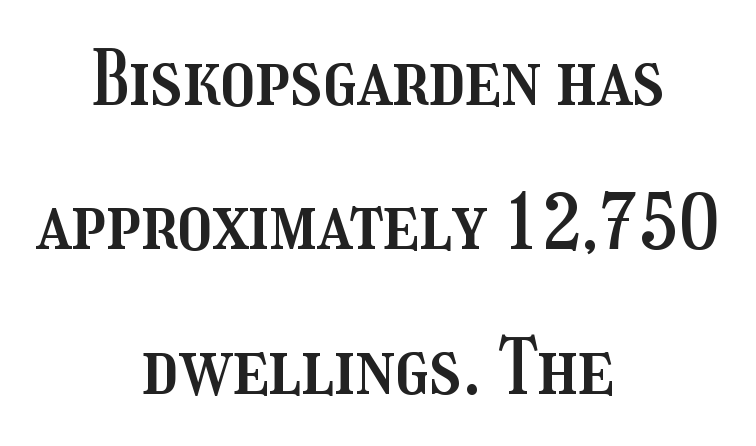
{"italic": "no", "width": "condensed", "stroke_contrast": "medium", "x_height": "medium", "monospaced": "no", "underline": "no", "align": "center", "line_spacing": "loose", "line_spacing_ratio": 1.9, "letter_spacing": "normal", "letter_spacing_em": 0.0, "glyph_px": 76}
